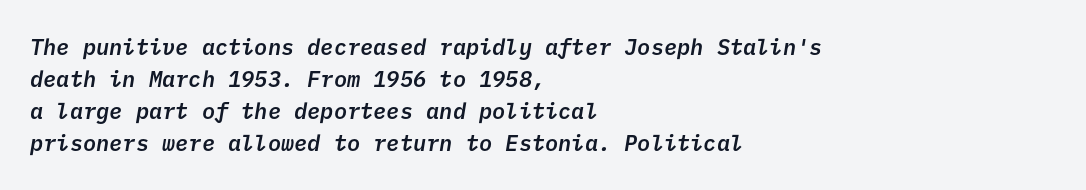
Q: Is the text bold? A: Semi-bold.
Q: Is the text underlined? A: No.
Q: How is the paragraph aligned? A: Left-aligned.
Q: Is the spacing between letters normal or unusually wide? A: Normal.
Q: Is the spacing between lines tight, normal or loose? A: Normal.
